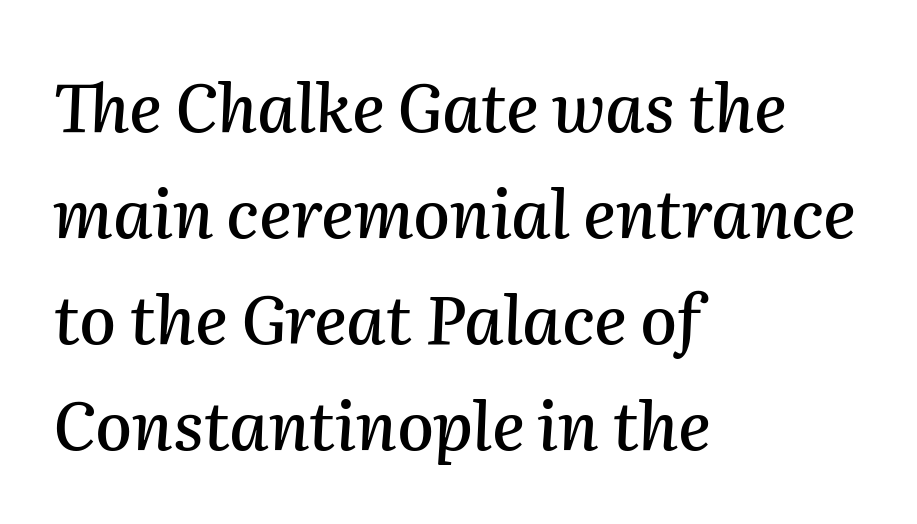
The letters sit at their default tracking, neither squeezed nor spread. An italicized treatment has been applied to the whole sample. Underlining? Definitely not there. The letters advance in unequal steps, a hallmark of proportional type.
